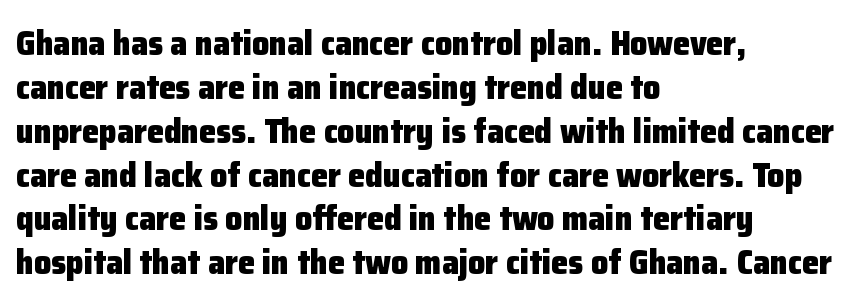
{"serif": "no", "italic": "no", "bold": "yes", "weight": "heavy", "width": "normal", "stroke_contrast": "low", "x_height": "medium", "monospaced": "no", "underline": "no", "align": "left", "line_spacing": "normal", "line_spacing_ratio": 1.29, "letter_spacing": "normal", "letter_spacing_em": 0.0, "glyph_px": 34}
